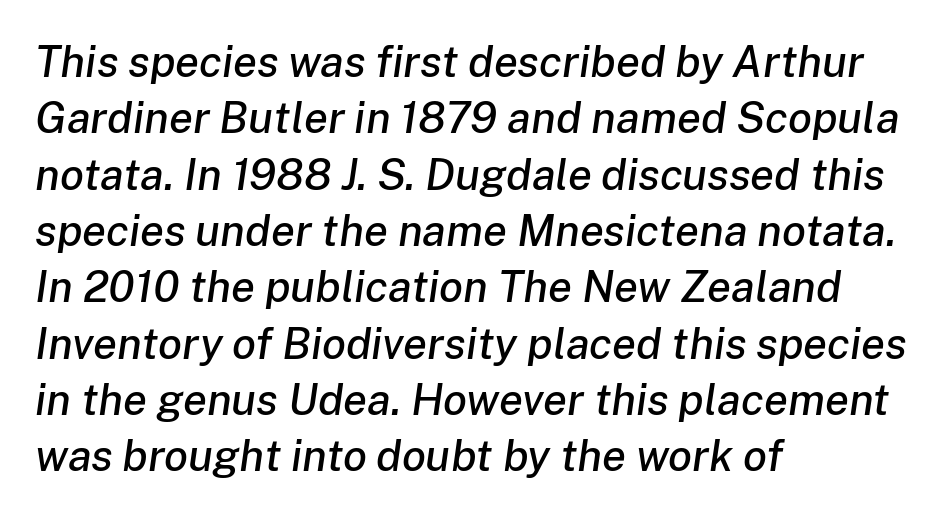
The image shows 44 px text type, italic (leaning right); set left-aligned, normal line spacing (1.28x), normal letter spacing, not underlined; low stroke contrast and a medium x-height.
